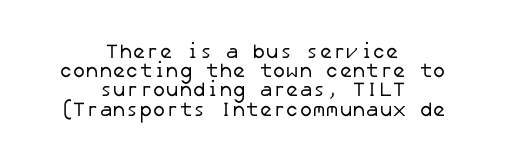
The typesetter chose a symmetrical, centered arrangement here. Nothing unusual about the tracking: characters are spaced as the font intends. Heaviness? Minimal to ordinary, like unemphasized prose. Baseline-to-baseline distance is barely more than the letter height. The area under the type is left untouched.
